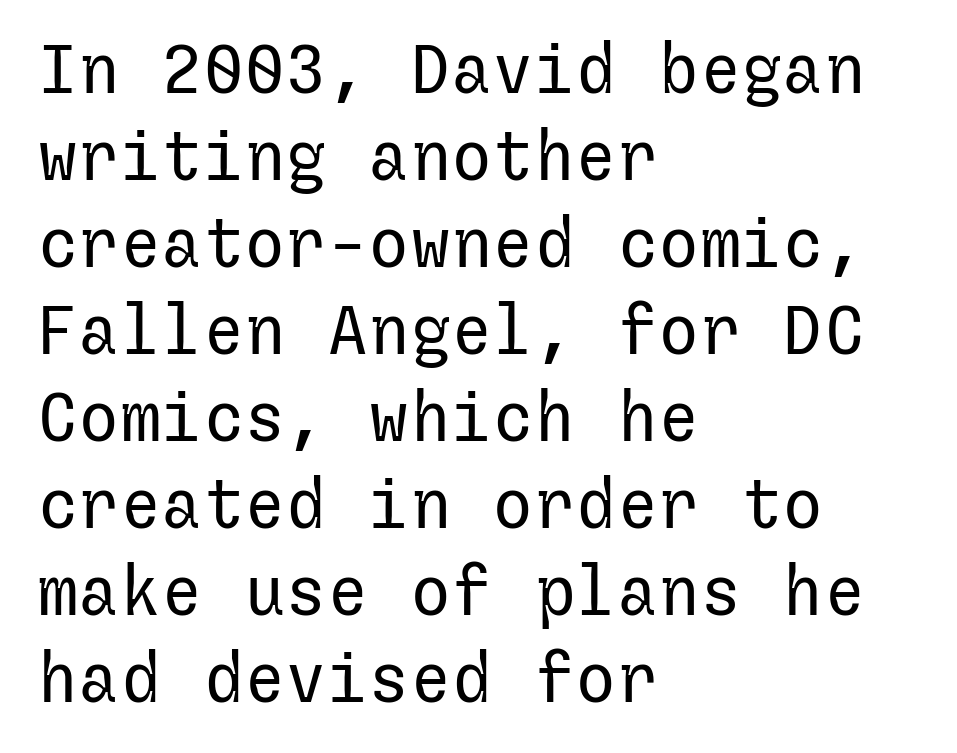
The image shows 69 px regular-weight sans-serif type, upright; set left-aligned, normal line spacing (1.26x), normal letter spacing, not underlined; low stroke contrast and a medium x-height.
